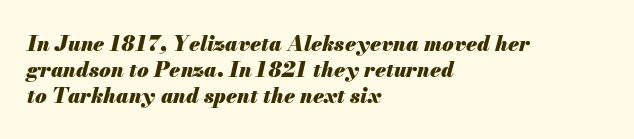
Q: Is the text bold? A: Yes.
Q: Is the text italic (slanted)? A: Yes, it leans right by about 13 degrees.
Q: Is the text underlined? A: No.
Q: How is the paragraph aligned? A: Left-aligned.
Q: Is the spacing between letters normal or unusually wide? A: Normal.
